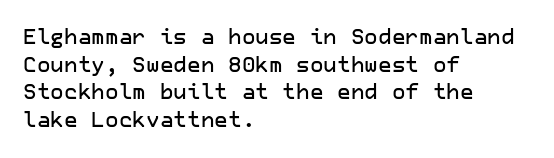
{"italic": "no", "underline": "no", "align": "left", "line_spacing": "normal", "line_spacing_ratio": 1.32, "letter_spacing": "normal", "letter_spacing_em": 0.0, "glyph_px": 21}
